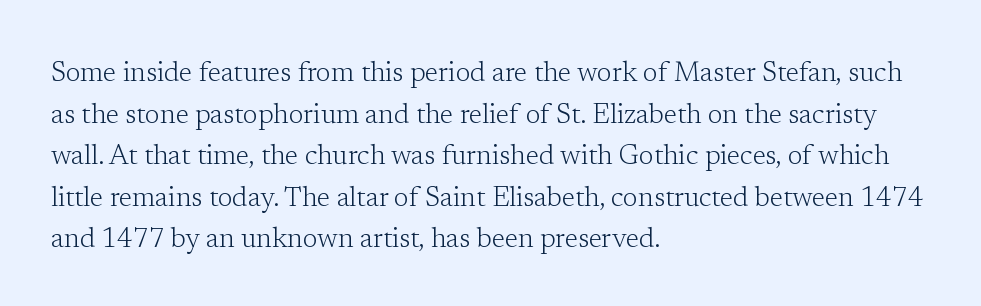
This sample uses an upright cut, with every glyph sitting square on the baseline. Lines of text with bare space underneath. The setting favours the left margin, as ordinary paragraphs usually do. Leading: standard. The typesetting does not lean heavy: it is not bold. You could call the tracking neutral — neither tight nor loose.
